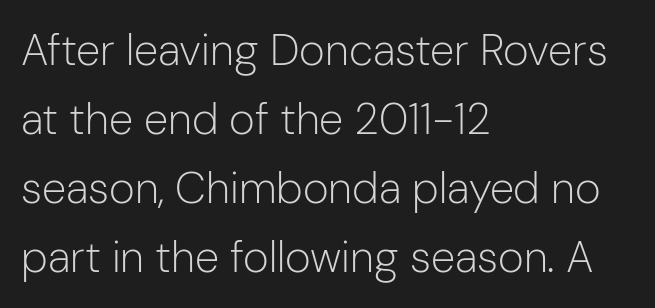
Q: Is the text bold? A: No.
Q: Is the text italic (slanted)? A: No, it is upright.
Q: Is the typeface a serif or a sans-serif typeface? A: Sans-serif.
Q: Is the text underlined? A: No.
Q: How is the paragraph aligned? A: Left-aligned.
Q: Is the spacing between letters normal or unusually wide? A: Normal.
Q: Is the spacing between lines tight, normal or loose? A: Normal.
Q: Width (condensed, normal, or wide)? A: Normal.
Q: Stroke contrast? A: Low.
Q: x-height? A: Medium.
Q: Monospaced? A: No.
